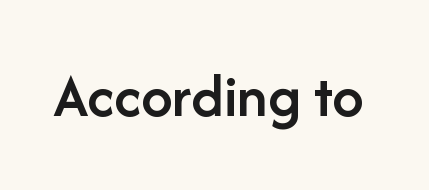
Notice how the stems are strictly vertical — no italics here. Check where the strokes stop: nothing finishes them off — pure sans. Stems and bowls a touch heavier than normal — semibold. The face used here is proportionally spaced, like ordinary book or web type.
